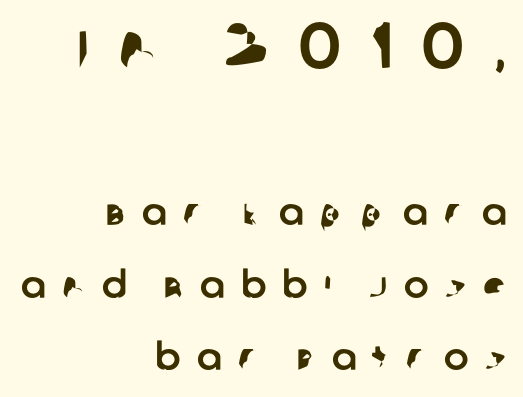
Q: Is the typeface a serif or a sans-serif typeface? A: Sans-serif.
Q: Is the text underlined? A: No.
Q: How is the paragraph aligned? A: Right-aligned.
Q: Is the spacing between letters normal or unusually wide? A: Unusually wide.
Q: Is the spacing between lines tight, normal or loose? A: Loose.
Q: Which block of text is set in a larger size, the first (top) or the second (bottom)? A: The first (top) one.
Q: Width (condensed, normal, or wide)? A: Normal.
Q: Stroke contrast? A: Low.
Q: x-height? A: Large.
Q: Monospaced? A: No.
